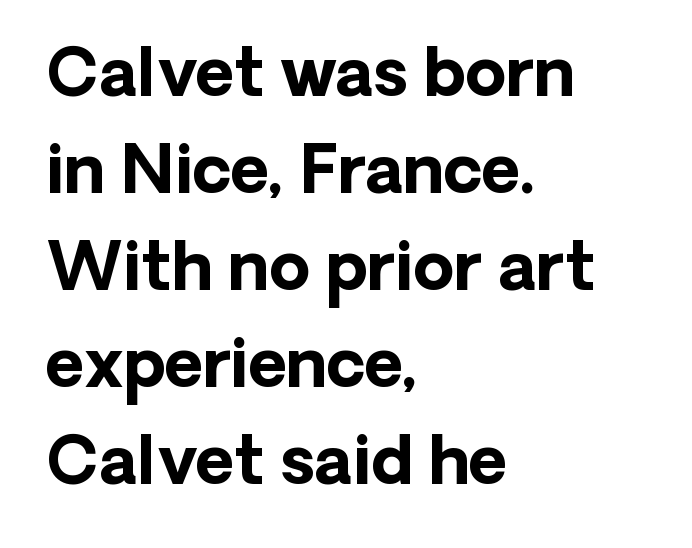
The image shows 66 px bold sans-serif type, upright; set left-aligned, normal line spacing (1.47x), normal letter spacing, not underlined; low stroke contrast and a medium x-height.
